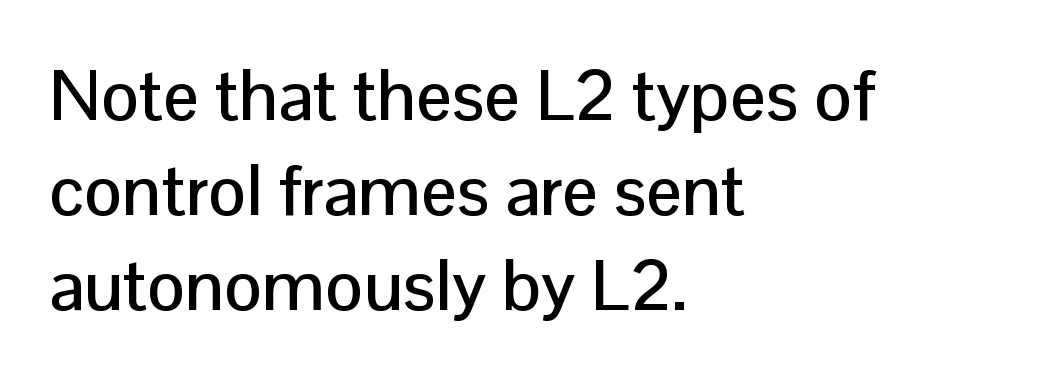
The type is set solid horizontally, with unmodified tracking. Honestly, there is no underline to notice here at all. Summary of vertical rhythm: regular, with standard interline spacing. Think of a printed novel: that variable character pitch is what you see here.
